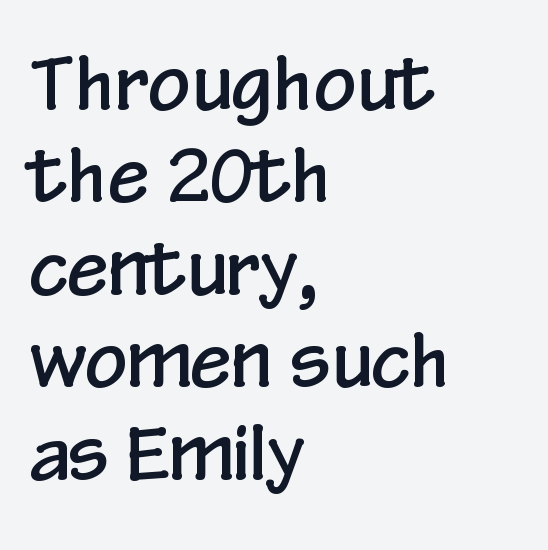
The image shows 74 px condensed sans-serif type, upright; set left-aligned, normal line spacing (1.25x), normal letter spacing, not underlined; low stroke contrast and a medium x-height.
